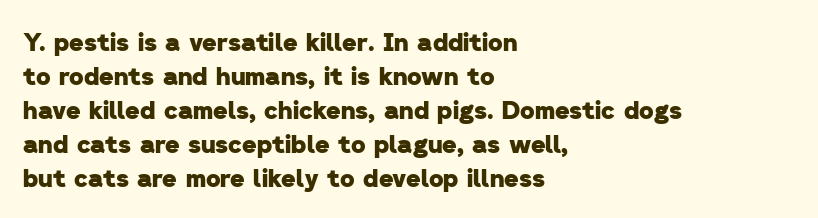
Q: Is the text bold? A: Yes.
Q: Is the text underlined? A: No.
Q: How is the paragraph aligned? A: Left-aligned.
Q: Is the spacing between letters normal or unusually wide? A: Normal.
Q: Is the spacing between lines tight, normal or loose? A: Normal.
